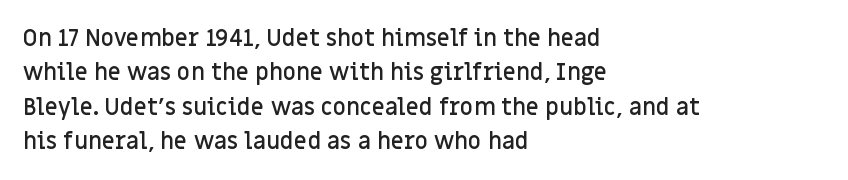
{"italic": "no", "bold": "semi", "underline": "no", "align": "left", "line_spacing": "normal", "line_spacing_ratio": 1.49, "letter_spacing": "normal", "letter_spacing_em": 0.0, "glyph_px": 23}
